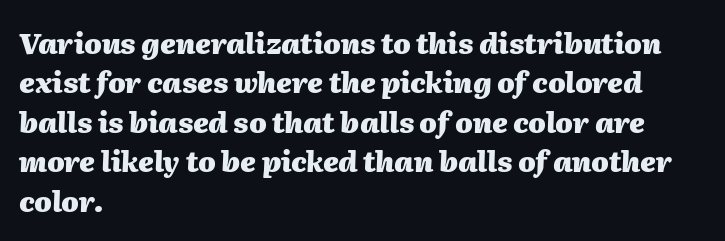
The passage shown is typed in a proportional face where columns would drift. The lines in this sample share a left origin and differ only in where they stop. Underline: absent. Honestly, the row spacing looks completely unremarkable. The tracking reads as untouched default to a designer's eye. The glyphs look as if they've been sheared to an angle.
